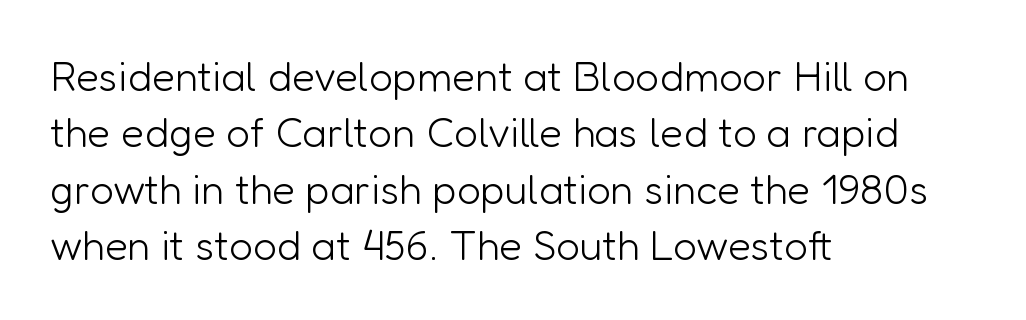
If you drew a line through each stem, it would be perfectly vertical. Does the copy run flush right? No — it runs flush left. Character widths vary here, with narrow letters taking less room than wide ones. Summary of vertical rhythm: regular, with standard interline spacing. The letters carry no serifs — their stems end cleanly without finishing strokes.
